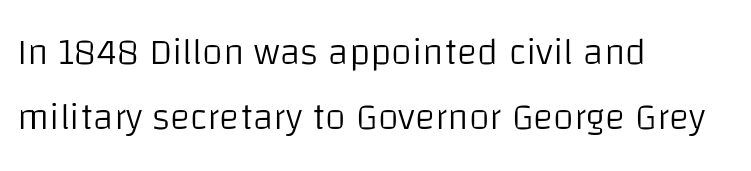
The image shows 38 px light sans-serif type, upright; set left-aligned, line spacing 1.72x, normal letter spacing, not underlined; low stroke contrast and a large x-height.
